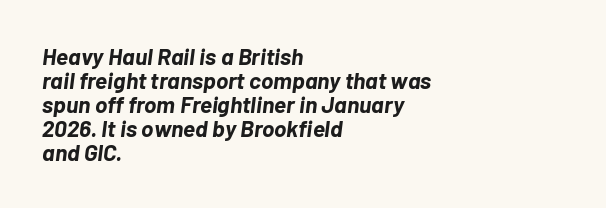
The image shows 23 px bold type, italic (leaning right); set left-aligned, tight line spacing (1.04x), normal letter spacing, not underlined.
